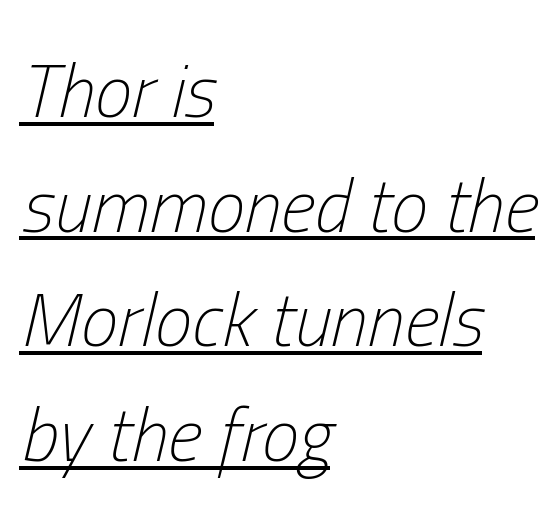
Like a heading marked for emphasis, these lines bear an underscore. The lines sit at an ordinary, default distance from one another. There is no visible air inserted between adjacent glyphs. Proportional: the letters do not fall into vertical columns.
